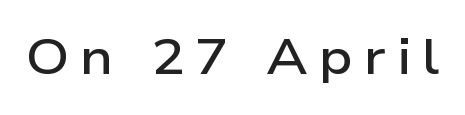
The image shows 50 px semibold, wide sans-serif type, upright; set unusually wide letter spacing (+0.22 em), not underlined; low stroke contrast and a medium x-height.
